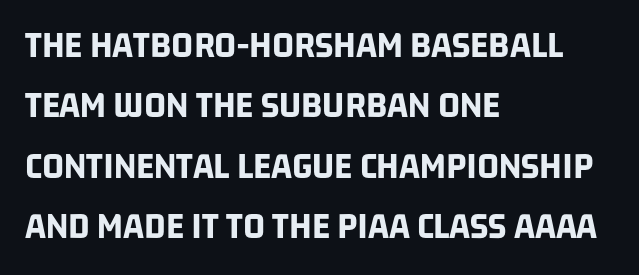
{"serif": "no", "bold": "yes", "weight": "bold", "width": "condensed", "stroke_contrast": "low", "x_height": "large", "monospaced": "no", "underline": "no", "align": "left", "line_spacing": "normal", "line_spacing_ratio": 1.59, "letter_spacing": "normal", "letter_spacing_em": 0.0, "glyph_px": 38}
